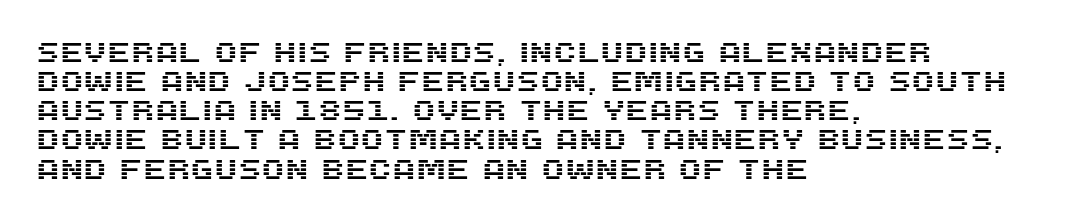
The image shows 27 px text type, upright; set left-aligned, tight line spacing (1.08x), normal letter spacing, not underlined.
